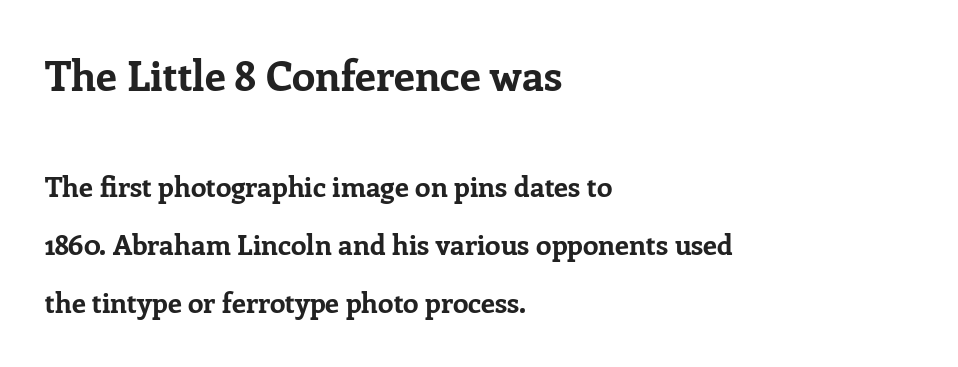
Q: Is the text bold? A: Yes.
Q: Is the text italic (slanted)? A: No, it is upright.
Q: Is the typeface a serif or a sans-serif typeface? A: Serif.
Q: Is the text underlined? A: No.
Q: How is the paragraph aligned? A: Left-aligned.
Q: Is the spacing between letters normal or unusually wide? A: Normal.
Q: Is the spacing between lines tight, normal or loose? A: Loose.
Q: Which block of text is set in a larger size, the first (top) or the second (bottom)? A: The first (top) one.
Q: Width (condensed, normal, or wide)? A: Normal.
Q: Stroke contrast? A: Low.
Q: x-height? A: Medium.
Q: Monospaced? A: No.
